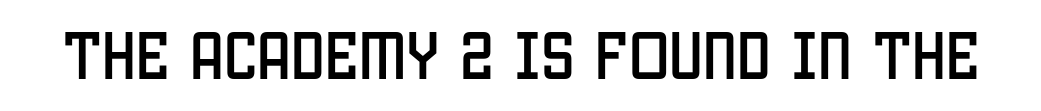
The letters advance in unequal steps, a hallmark of proportional type. Inter-character spacing is left at the font's built-in metrics. The font's upright variant was chosen for this text. Clear beneath every line of the passage. You can tell from the bare stems that sans-serif type was used.
